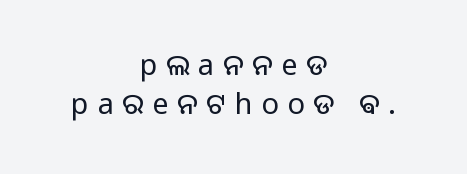
No feet cap the strokes, marking this as sans-serif type. These lines are rendered in a variable-pitch font. A bare baseline throughout the passage. Compared with a flush-left layout, this one balances lines on the center instead. Stroke thickness stays within the range of a standard reading face or lighter. Posture: vertical.
